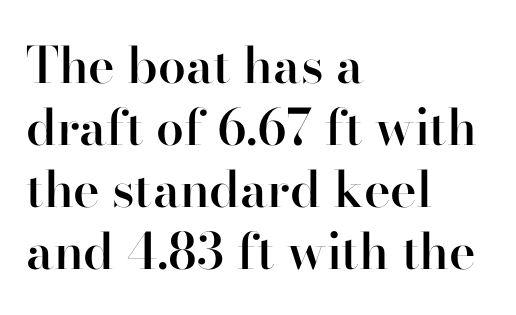
Q: Is the text bold? A: Semi-bold.
Q: Is the text italic (slanted)? A: No, it is upright.
Q: Is the typeface a serif or a sans-serif typeface? A: Serif.
Q: Is the text underlined? A: No.
Q: How is the paragraph aligned? A: Left-aligned.
Q: Is the spacing between letters normal or unusually wide? A: Normal.
Q: Width (condensed, normal, or wide)? A: Normal.
Q: Stroke contrast? A: High.
Q: x-height? A: Small.
Q: Monospaced? A: No.
